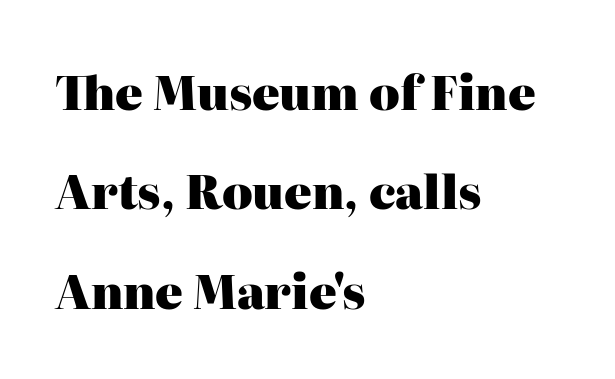
The image shows 46 px heavy serif type, upright; set left-aligned, loose line spacing (2.16x), normal letter spacing, not underlined; high stroke contrast and a medium x-height.
